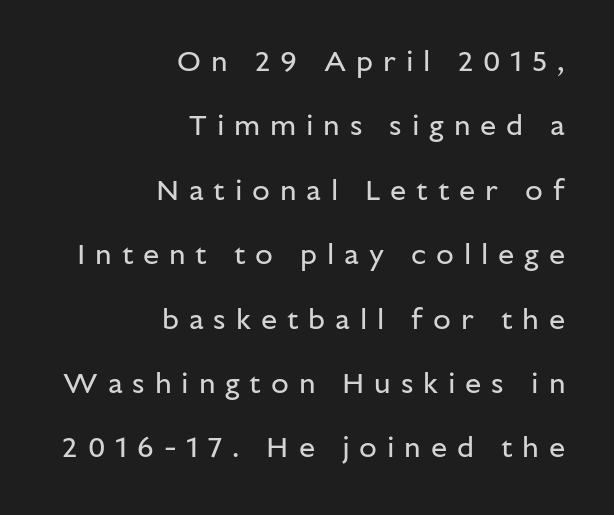
The image shows 29 px regular-weight sans-serif type, upright; set right-aligned, loose line spacing (2.22x), unusually wide letter spacing (+0.34 em), not underlined; low stroke contrast and a medium x-height.
